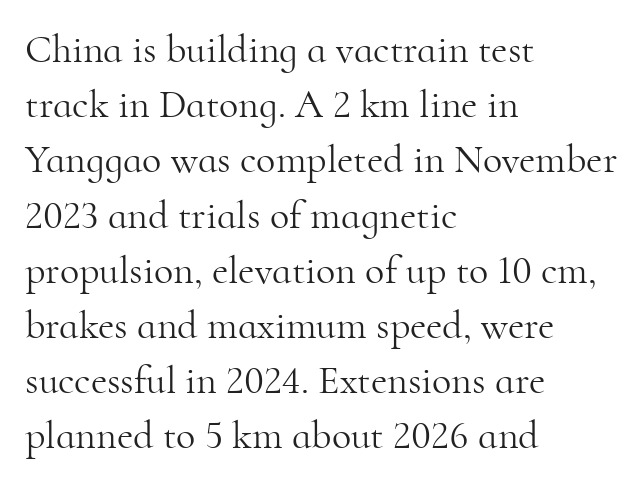
The image shows 40 px light serif type, upright; set left-aligned, normal line spacing (1.38x), normal letter spacing, not underlined; high stroke contrast and a small x-height.
